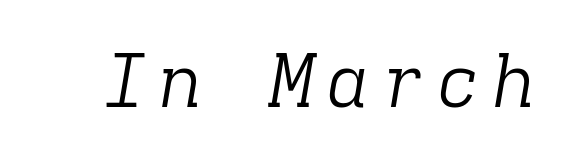
{"serif": "yes", "italic": "yes", "lean": "right", "slant_degrees": 9, "bold": "no", "weight": "light", "width": "normal", "stroke_contrast": "low", "x_height": "medium", "monospaced": "yes", "underline": "no", "glyph_px": 74}
